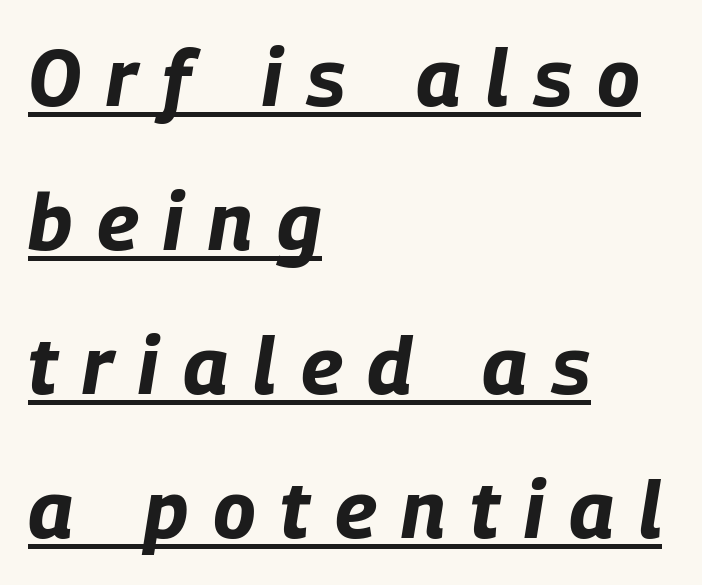
Q: Is the text bold? A: Yes.
Q: Is the text italic (slanted)? A: Yes, it leans right by about 9 degrees.
Q: Is the text underlined? A: Yes.
Q: How is the paragraph aligned? A: Left-aligned.
Q: Is the spacing between letters normal or unusually wide? A: Unusually wide.
Q: Width (condensed, normal, or wide)? A: Condensed.
Q: Stroke contrast? A: Low.
Q: x-height? A: Large.
Q: Monospaced? A: No.
